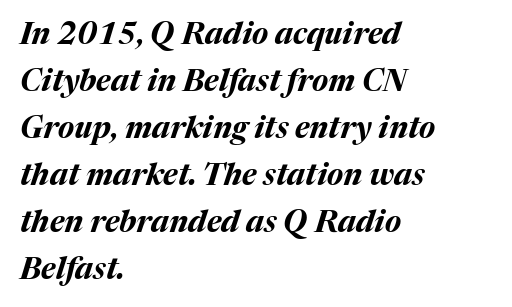
The strokes are fattened all the way to bold. Compared with typical paragraphs, the rows here are spaced about the same. Nobody touched the tracking dial on this one. Character widths vary here, with narrow letters taking less room than wide ones. The foot of each line stays bare and open. The passage is arranged the way most books set body copy — flush left.
